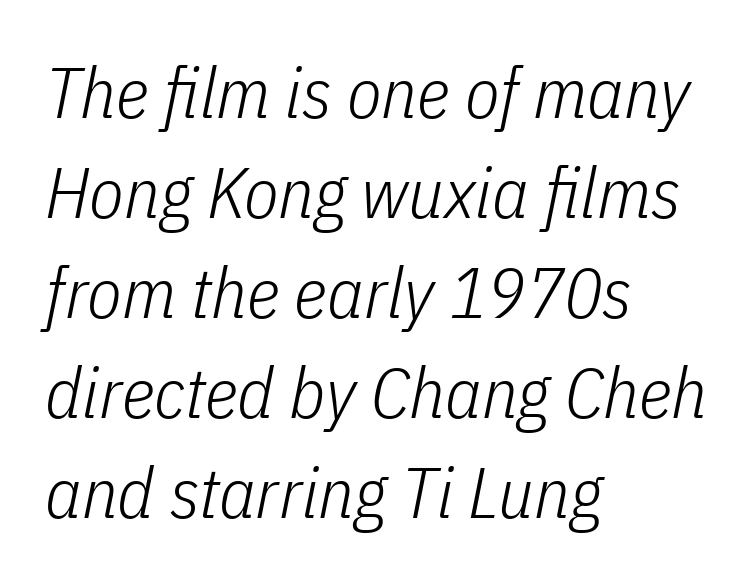
Characters are canted at an angle relative to the baseline's perpendicular. These lines are rendered in a variable-pitch font. No heavy texture on the line: the type isn't bold. Characters follow at the spacing the type designer built in. Regarding leading, the lines here are spaced in the standard way. Layout note: lines flush left.
